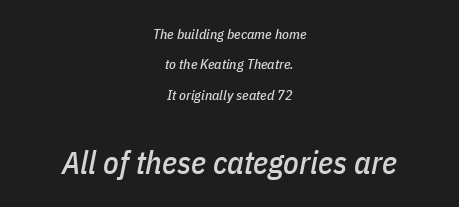
{"italic": "yes", "lean": "right", "slant_degrees": 11, "width": "condensed", "stroke_contrast": "low", "x_height": "medium", "monospaced": "no", "underline": "no", "align": "center", "line_spacing": "loose", "line_spacing_ratio": 2.17, "letter_spacing": "normal", "letter_spacing_em": 0.0, "larger_block": "second", "size_ratio": 2.29, "glyph_px": 32}
